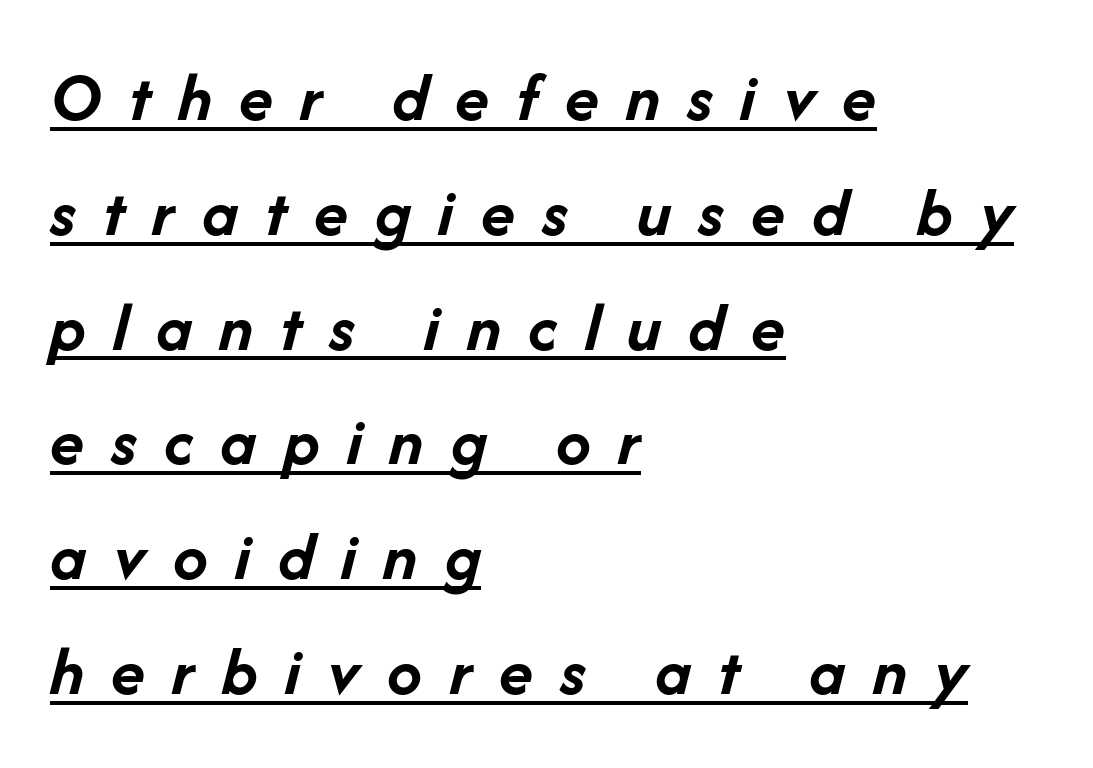
Q: Is the text bold? A: Yes.
Q: Is the text italic (slanted)? A: Yes, it leans right by about 14 degrees.
Q: Is the text underlined? A: Yes.
Q: How is the paragraph aligned? A: Left-aligned.
Q: Is the spacing between letters normal or unusually wide? A: Unusually wide.
Q: Is the spacing between lines tight, normal or loose? A: Normal.
Q: Width (condensed, normal, or wide)? A: Normal.
Q: Stroke contrast? A: Low.
Q: x-height? A: Medium.
Q: Monospaced? A: No.
